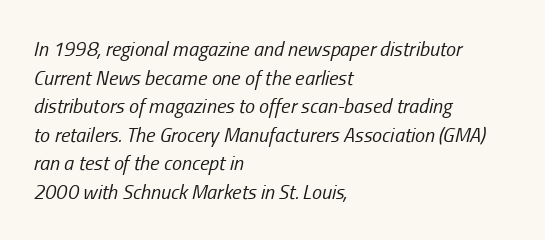
Every row of glyphs begins at an identical x-position on the left. The block of text has a typical density, with ordinary space between rows. On a weight scale, this lands at 450 or below. Between one letter and the next there's only the usual sliver of space. The font's italic variant was chosen for this text. Any mark beneath the type? The region is blank.
